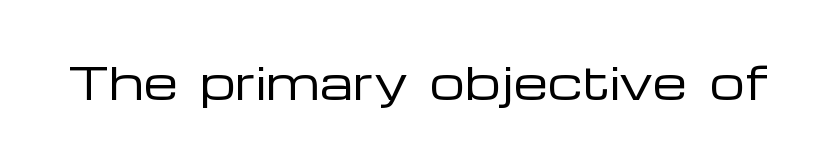
{"serif": "no", "italic": "no", "bold": "no", "weight": "regular", "width": "wide", "stroke_contrast": "low", "x_height": "medium", "monospaced": "no", "underline": "no", "letter_spacing": "normal", "letter_spacing_em": 0.0, "glyph_px": 44}
